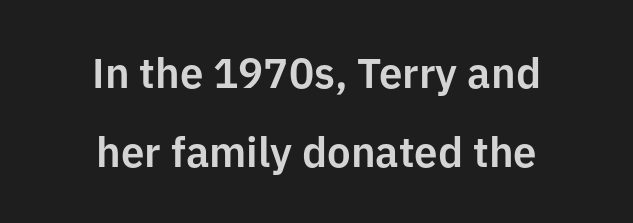
{"serif": "no", "italic": "no", "width": "normal", "stroke_contrast": "low", "x_height": "medium", "monospaced": "no", "underline": "no", "align": "center", "line_spacing_ratio": 1.87, "letter_spacing": "normal", "letter_spacing_em": 0.0, "glyph_px": 42}
